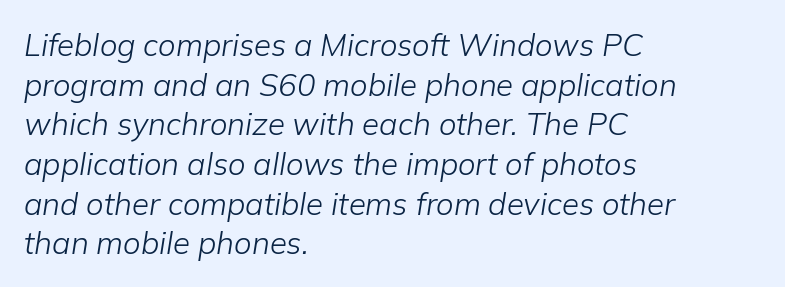
Q: Is the text bold? A: No.
Q: Is the text italic (slanted)? A: Yes, it leans right by about 9 degrees.
Q: Is the text underlined? A: No.
Q: How is the paragraph aligned? A: Left-aligned.
Q: Is the spacing between letters normal or unusually wide? A: Normal.
Q: Is the spacing between lines tight, normal or loose? A: Normal.
Q: Width (condensed, normal, or wide)? A: Normal.
Q: Stroke contrast? A: Low.
Q: x-height? A: Medium.
Q: Monospaced? A: No.
